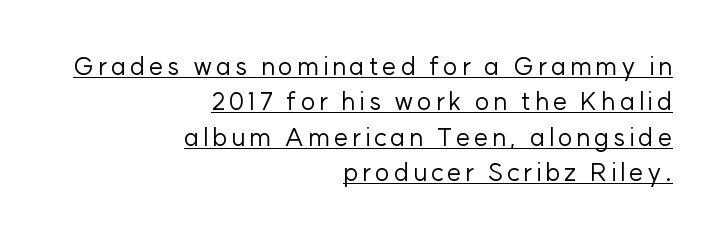
Letters have the restrained weight of plain body copy at most. The paragraph has a hard right edge and a soft left edge. The passage shown stacks its lines at a standard gap. Ascenders rise straight up at ninety degrees. The string is rendered with underlining switched on.
